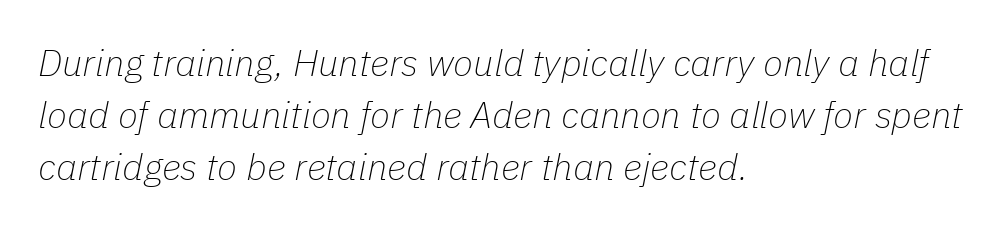
Q: Is the text bold? A: No.
Q: Is the text italic (slanted)? A: Yes, it leans right by about 11 degrees.
Q: Is the text underlined? A: No.
Q: How is the paragraph aligned? A: Left-aligned.
Q: Is the spacing between letters normal or unusually wide? A: Normal.
Q: Is the spacing between lines tight, normal or loose? A: Normal.
Q: Width (condensed, normal, or wide)? A: Normal.
Q: Stroke contrast? A: Low.
Q: x-height? A: Medium.
Q: Monospaced? A: No.
